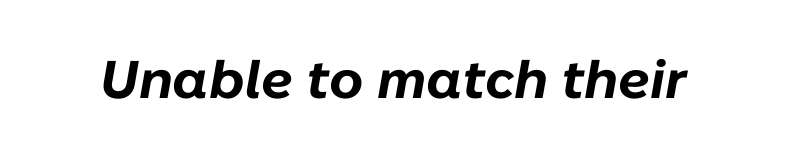
{"italic": "yes", "lean": "right", "slant_degrees": 10, "bold": "yes", "weight": "bold", "width": "normal", "stroke_contrast": "low", "x_height": "medium", "monospaced": "no", "underline": "no", "letter_spacing": "normal", "letter_spacing_em": 0.0, "glyph_px": 53}
